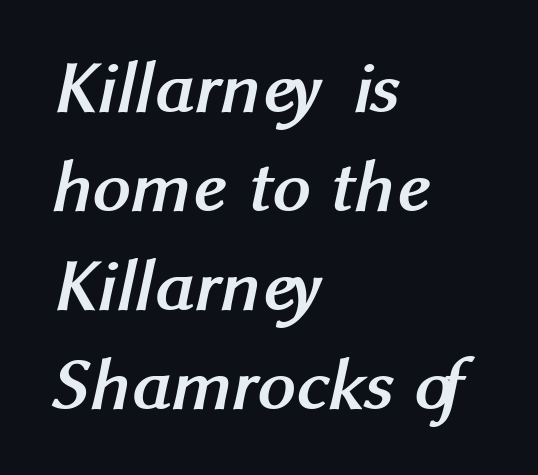
Just letters on the line, the space beneath them empty. Reading down the block, your eye returns to a fixed left position each line. Looks like regular typesetting: each glyph gets only the width it needs. This is heavy type, rendered in bold.
